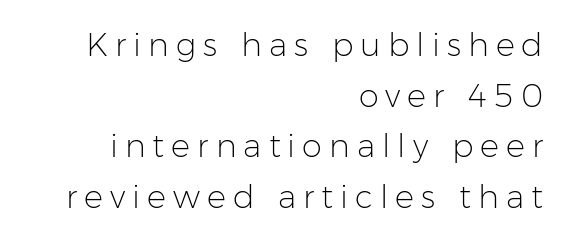
{"serif": "no", "italic": "no", "bold": "no", "weight": "light", "width": "normal", "stroke_contrast": "low", "x_height": "medium", "monospaced": "no", "underline": "no", "align": "right", "line_spacing": "normal", "line_spacing_ratio": 1.58, "letter_spacing": "wide", "letter_spacing_em": 0.22, "glyph_px": 32}
